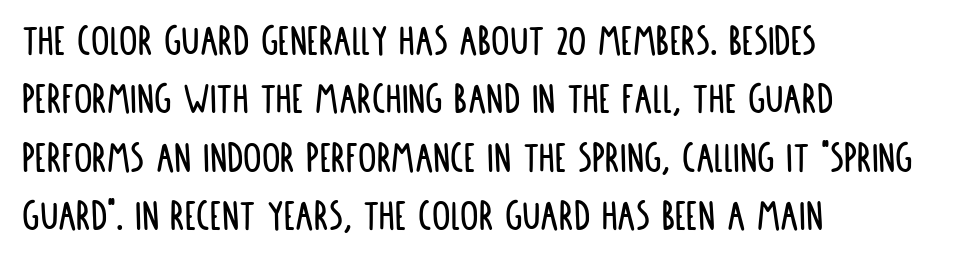
The image shows 46 px condensed sans-serif type, upright; set left-aligned, normal line spacing (1.27x), normal letter spacing, not underlined; low stroke contrast and a large x-height.
